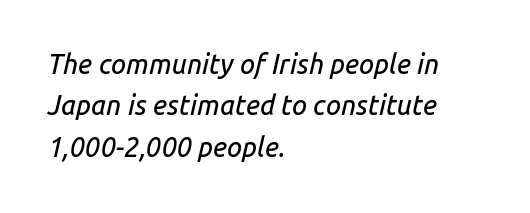
The image shows 27 px text type, italic (leaning right); set left-aligned, normal line spacing (1.53x), normal letter spacing, not underlined.
